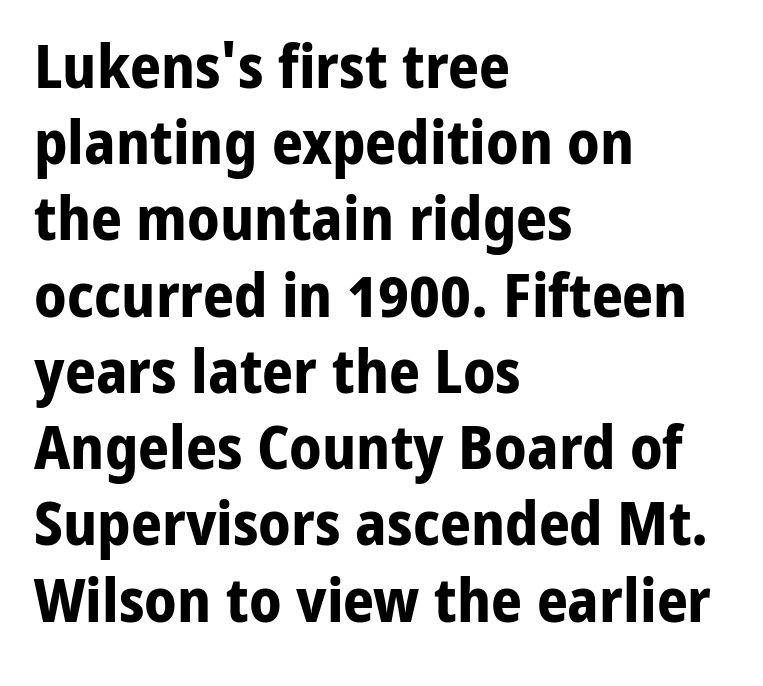
Q: Is the text bold? A: Yes.
Q: Is the text italic (slanted)? A: No, it is upright.
Q: Is the typeface a serif or a sans-serif typeface? A: Sans-serif.
Q: Is the text underlined? A: No.
Q: How is the paragraph aligned? A: Left-aligned.
Q: Is the spacing between letters normal or unusually wide? A: Normal.
Q: Is the spacing between lines tight, normal or loose? A: Normal.
Q: Width (condensed, normal, or wide)? A: Normal.
Q: Stroke contrast? A: Low.
Q: x-height? A: Medium.
Q: Monospaced? A: No.
